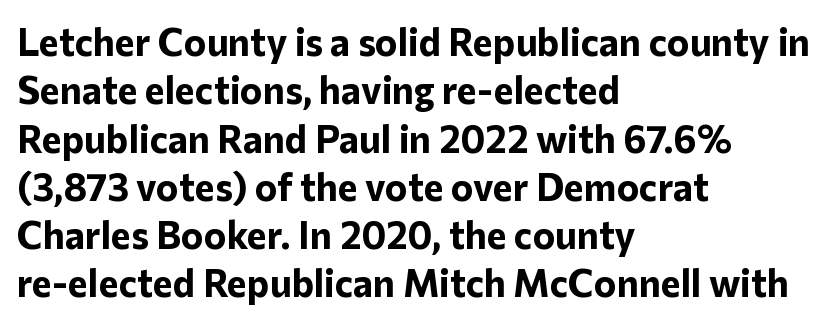
Q: Is the text bold? A: Yes.
Q: Is the text italic (slanted)? A: No, it is upright.
Q: Is the typeface a serif or a sans-serif typeface? A: Sans-serif.
Q: Is the text underlined? A: No.
Q: How is the paragraph aligned? A: Left-aligned.
Q: Is the spacing between letters normal or unusually wide? A: Normal.
Q: Is the spacing between lines tight, normal or loose? A: Normal.
Q: Width (condensed, normal, or wide)? A: Normal.
Q: Stroke contrast? A: Low.
Q: x-height? A: Medium.
Q: Monospaced? A: No.
